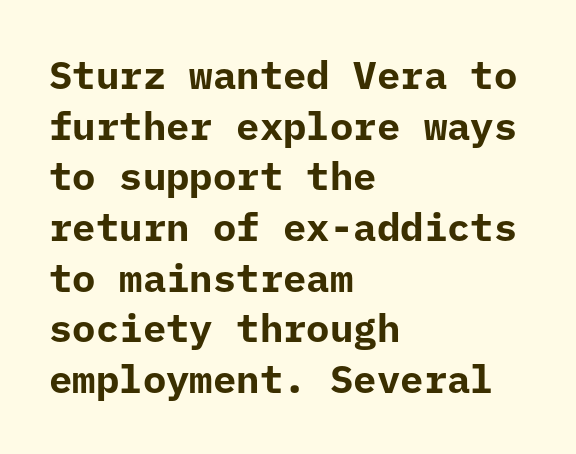
The image shows 39 px bold sans-serif type, upright, monospaced; set left-aligned, normal line spacing (1.3x), normal letter spacing, not underlined; low stroke contrast and a medium x-height.
